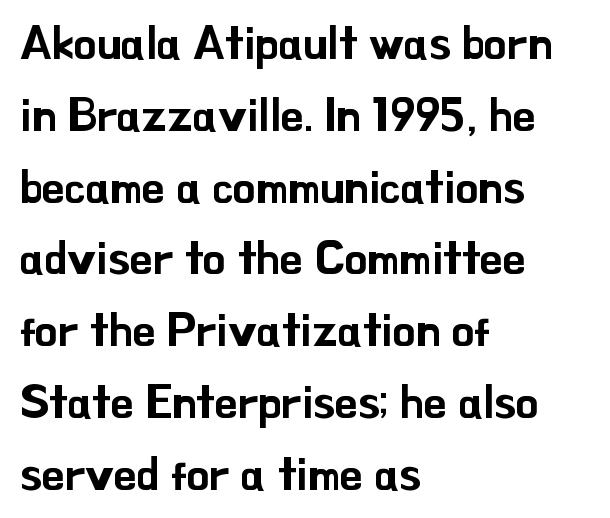
{"serif": "no", "italic": "no", "width": "normal", "stroke_contrast": "low", "x_height": "small", "monospaced": "no", "underline": "no", "align": "left", "line_spacing": "normal", "line_spacing_ratio": 1.56, "letter_spacing": "normal", "letter_spacing_em": 0.0, "glyph_px": 46}
